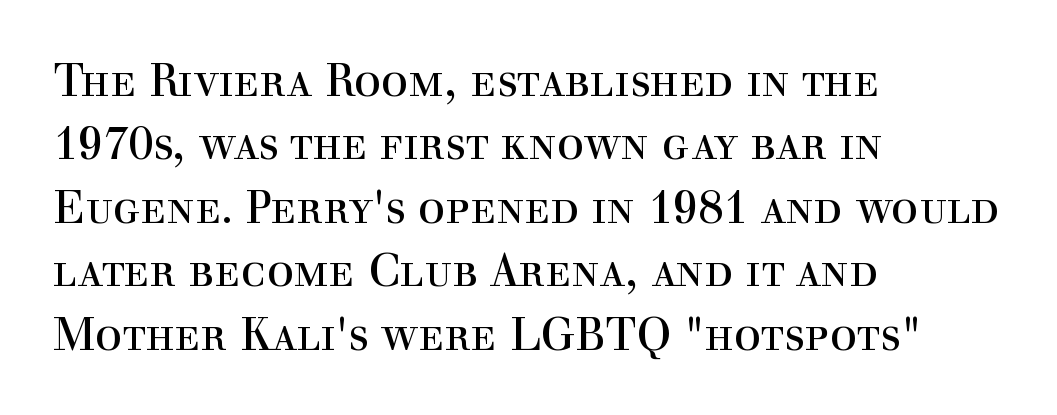
Q: Is the text bold? A: No.
Q: Is the text italic (slanted)? A: No, it is upright.
Q: Is the typeface a serif or a sans-serif typeface? A: Serif.
Q: Is the text underlined? A: No.
Q: How is the paragraph aligned? A: Left-aligned.
Q: Is the spacing between letters normal or unusually wide? A: Normal.
Q: Is the spacing between lines tight, normal or loose? A: Normal.
Q: Width (condensed, normal, or wide)? A: Normal.
Q: x-height? A: Medium.
Q: Monospaced? A: No.
